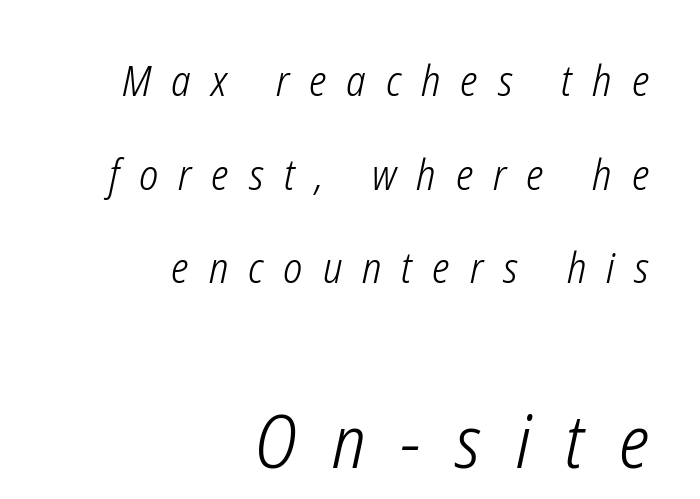
The image shows 73 px light, condensed type, italic (leaning right); set right-aligned, loose line spacing (2.23x), unusually wide letter spacing (+0.48 em), not underlined; the second (bottom) block is 1.74x larger; low stroke contrast and a medium x-height.
